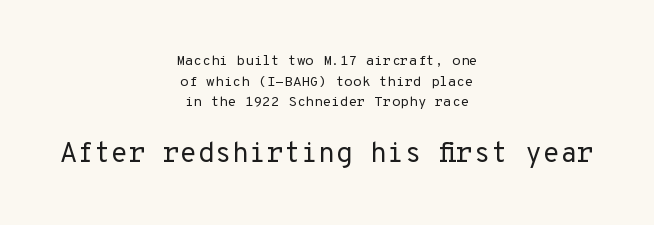
{"serif": "no", "italic": "no", "bold": "no", "weight": "regular", "width": "normal", "stroke_contrast": "low", "x_height": "medium", "underline": "no", "align": "center", "line_spacing": "normal", "line_spacing_ratio": 1.48, "letter_spacing": "normal", "letter_spacing_em": 0.0, "larger_block": "second", "size_ratio": 2.0, "glyph_px": 28}
